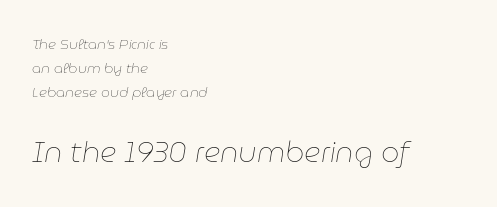
Q: Is the text bold? A: No.
Q: Is the text italic (slanted)? A: Yes, it leans right by about 9 degrees.
Q: Is the text underlined? A: No.
Q: How is the paragraph aligned? A: Left-aligned.
Q: Is the spacing between letters normal or unusually wide? A: Normal.
Q: Which block of text is set in a larger size, the first (top) or the second (bottom)? A: The second (bottom) one.
Q: Width (condensed, normal, or wide)? A: Normal.
Q: Stroke contrast? A: Low.
Q: x-height? A: Medium.
Q: Monospaced? A: No.
